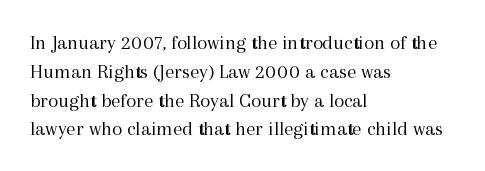
The image shows 21 px text type, upright; set left-aligned, normal line spacing (1.37x), normal letter spacing, not underlined.
